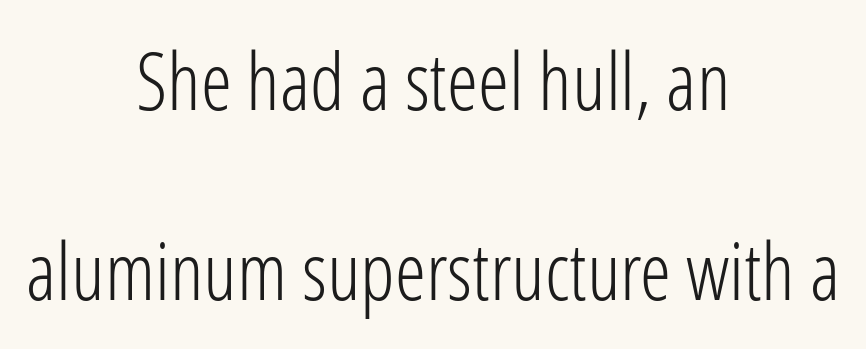
{"serif": "no", "italic": "no", "bold": "no", "weight": "light", "width": "condensed", "stroke_contrast": "low", "x_height": "medium", "monospaced": "no", "underline": "no", "align": "center", "line_spacing": "loose", "line_spacing_ratio": 2.4, "letter_spacing": "normal", "letter_spacing_em": 0.0, "glyph_px": 79}
